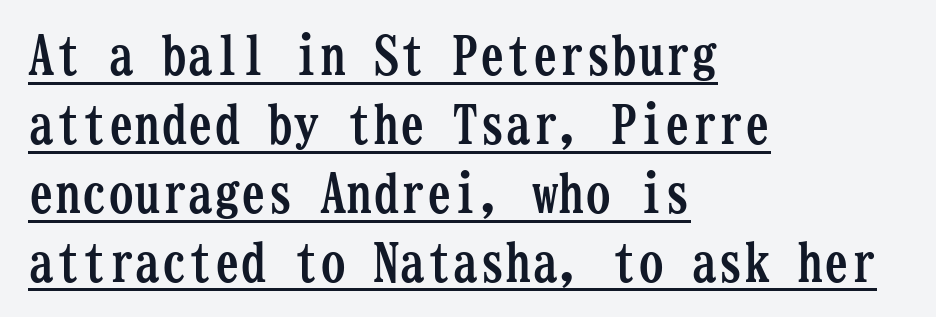
The image shows 53 px semibold, condensed serif type, upright, monospaced; set left-aligned, normal line spacing (1.3x), normal letter spacing, underlined; low stroke contrast and a medium x-height.
